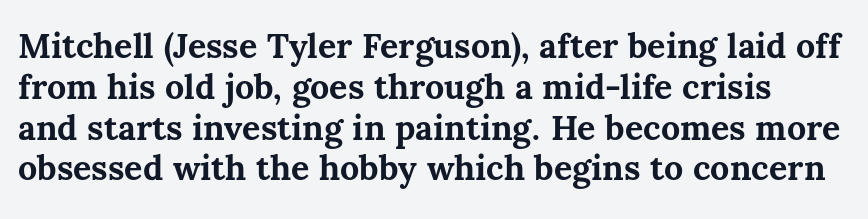
The image shows 34 px bold type, upright; set line spacing 1.2x, normal letter spacing, not underlined; medium stroke contrast and a medium x-height.
